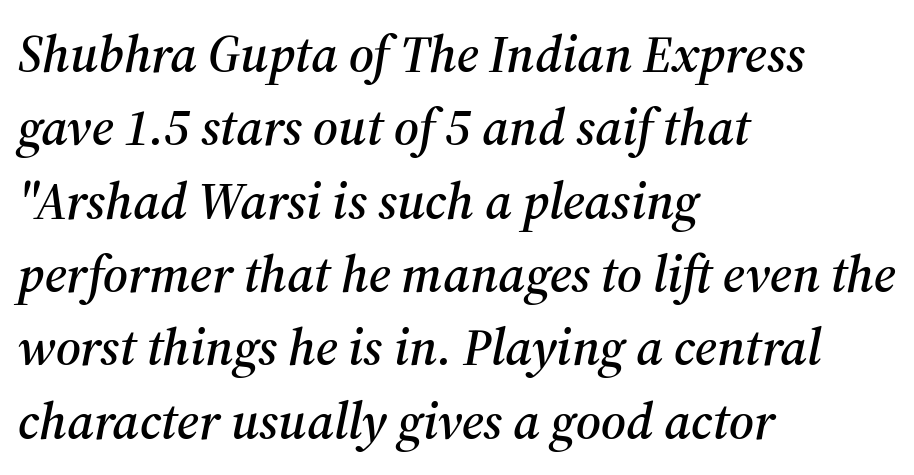
Q: Is the text italic (slanted)? A: Yes, it leans right by about 12 degrees.
Q: Is the typeface a serif or a sans-serif typeface? A: Serif.
Q: Is the text underlined? A: No.
Q: How is the paragraph aligned? A: Left-aligned.
Q: Is the spacing between letters normal or unusually wide? A: Normal.
Q: Is the spacing between lines tight, normal or loose? A: Normal.
Q: Width (condensed, normal, or wide)? A: Normal.
Q: Stroke contrast? A: Medium.
Q: x-height? A: Medium.
Q: Monospaced? A: No.
